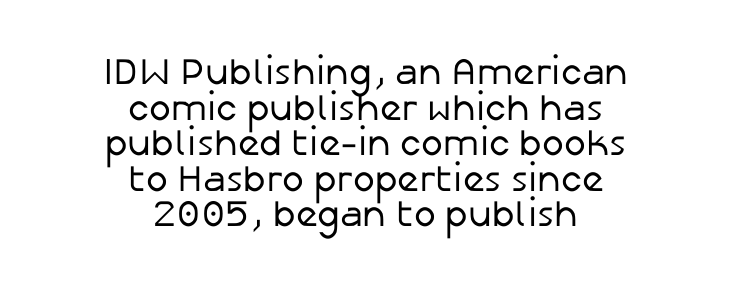
{"serif": "no", "italic": "no", "bold": "no", "weight": "regular", "width": "normal", "stroke_contrast": "low", "x_height": "medium", "monospaced": "no", "underline": "no", "align": "center", "line_spacing": "tight", "line_spacing_ratio": 0.96, "letter_spacing": "normal", "letter_spacing_em": 0.0, "glyph_px": 37}
